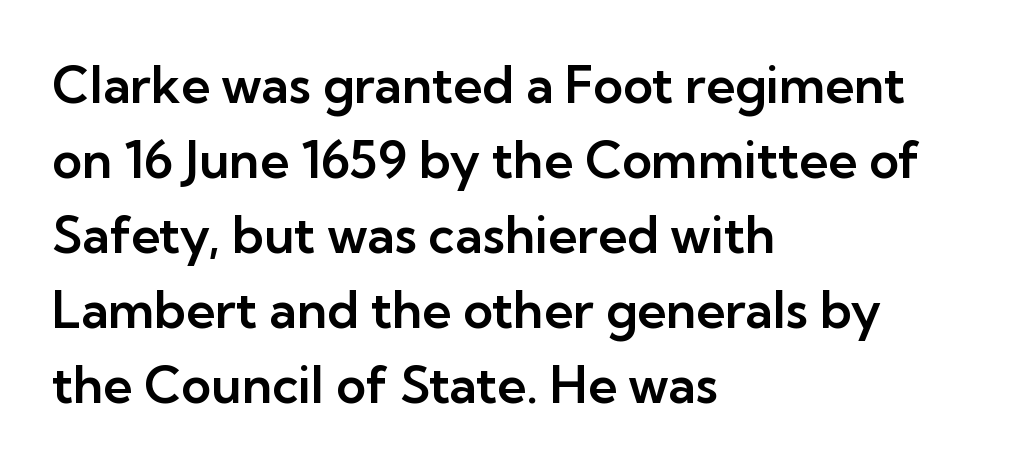
{"serif": "no", "italic": "no", "width": "normal", "stroke_contrast": "low", "x_height": "medium", "monospaced": "no", "underline": "no", "align": "left", "line_spacing": "normal", "line_spacing_ratio": 1.47, "letter_spacing": "normal", "letter_spacing_em": 0.0, "glyph_px": 51}
